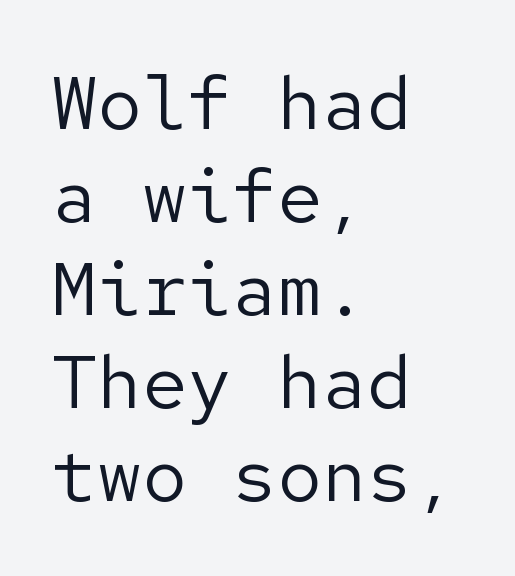
Honestly, there is no underline to notice here at all. Bold? No — there's no thickening of the strokes. Nope, no serifs anywhere on these letters. A classic flush-left, rag-right setting is used for this passage. This is roman type, the default non-slanted kind.
